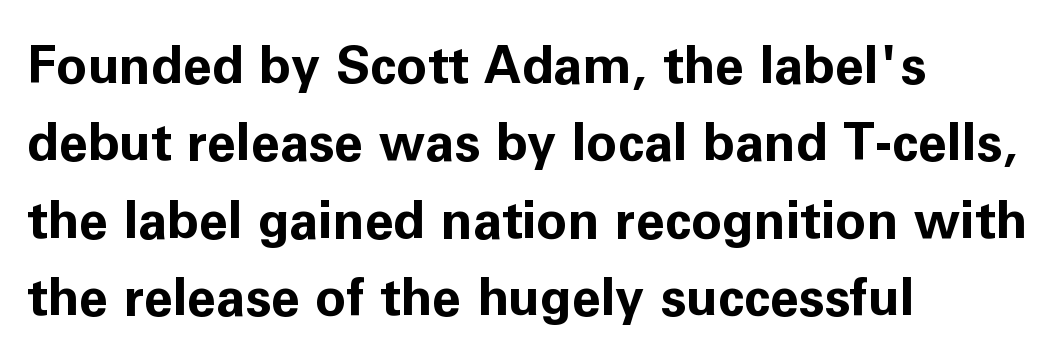
The image shows 52 px bold sans-serif type, upright; set left-aligned, normal line spacing (1.49x), normal letter spacing, not underlined; low stroke contrast and a medium x-height.
